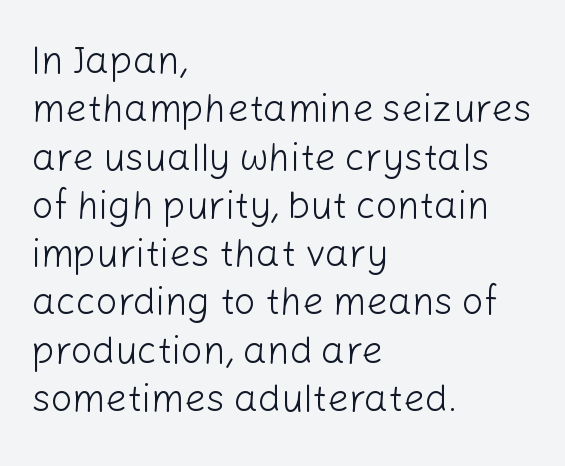
No extra ink here — the face is not bold. Italic? Not at all — the glyphs are vertical. Short note: letters normally spaced. Descenders hang freely into open space. The compositor pushed each line to the left boundary. The passage shown is typed in a proportional face where columns would drift.
